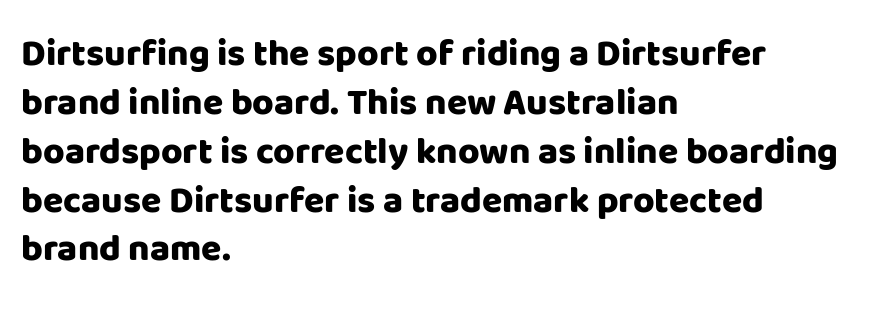
The image shows 37 px heavy sans-serif type, upright; set left-aligned, normal line spacing (1.32x), normal letter spacing, not underlined; low stroke contrast and a large x-height.
